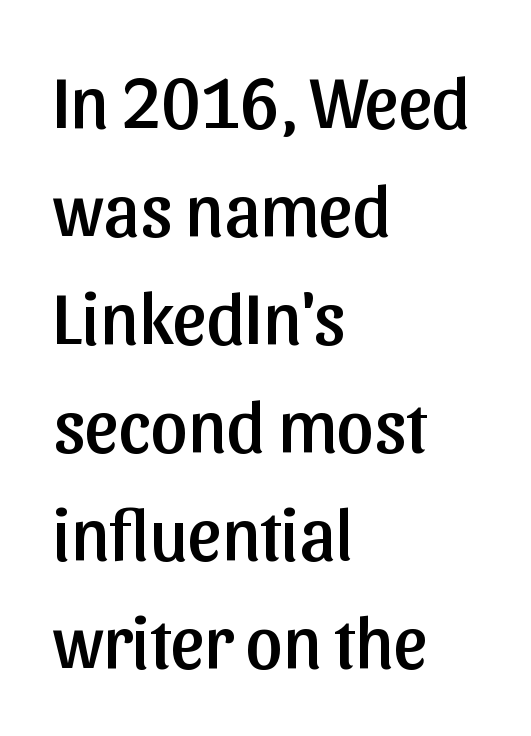
Caption: standard tracking, unaltered. Regular leading. Descender tails drop into unmarked territory. Varying glyph widths throughout — classic text-font behaviour.
